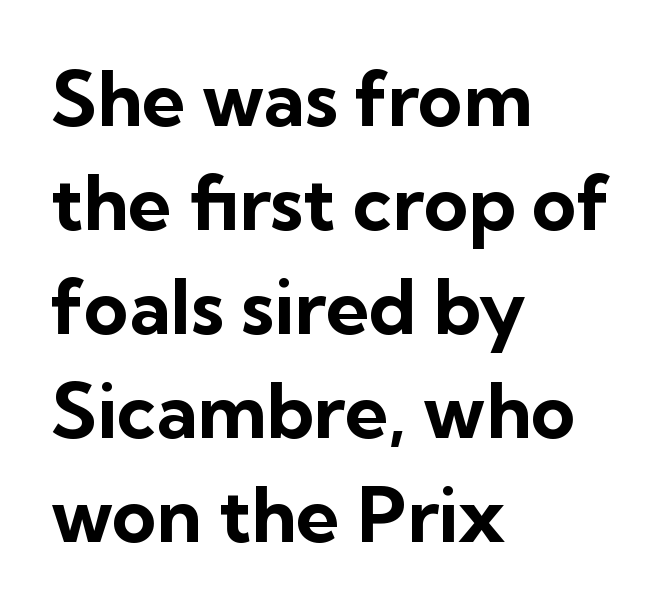
The image shows 76 px bold sans-serif type, upright; set left-aligned, normal line spacing (1.37x), normal letter spacing, not underlined; low stroke contrast and a medium x-height.
